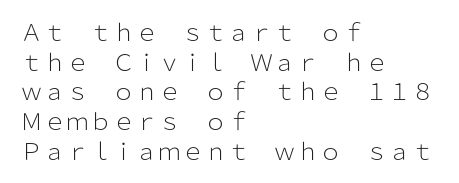
The image shows 23 px text type, upright; set left-aligned, normal line spacing (1.29x), normal letter spacing, not underlined.
